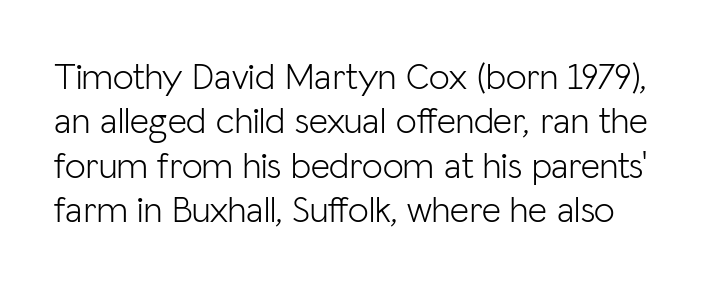
The image shows 37 px light sans-serif type, upright; set line spacing 1.2x, normal letter spacing, not underlined; low stroke contrast and a medium x-height.
